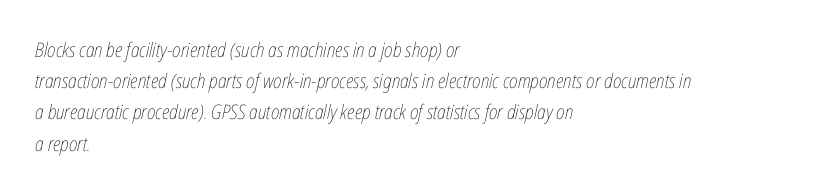
{"italic": "yes", "lean": "right", "slant_degrees": 12, "bold": "no", "underline": "no", "align": "left", "line_spacing": "normal", "line_spacing_ratio": 1.56, "letter_spacing": "normal", "letter_spacing_em": 0.0, "glyph_px": 20}
